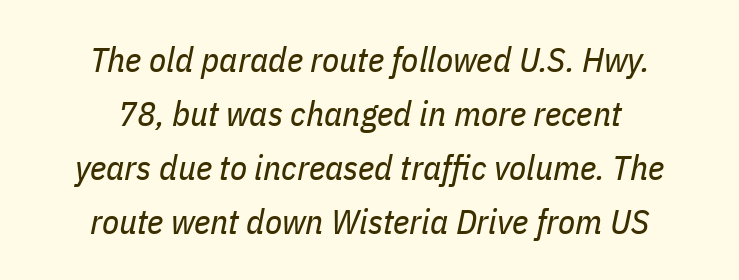
Q: Is the text bold? A: No.
Q: Is the text italic (slanted)? A: Yes, it leans right by about 11 degrees.
Q: Is the text underlined? A: No.
Q: How is the paragraph aligned? A: Centered.
Q: Is the spacing between letters normal or unusually wide? A: Normal.
Q: Is the spacing between lines tight, normal or loose? A: Normal.
Q: Width (condensed, normal, or wide)? A: Condensed.
Q: Stroke contrast? A: Low.
Q: x-height? A: Medium.
Q: Monospaced? A: No.
